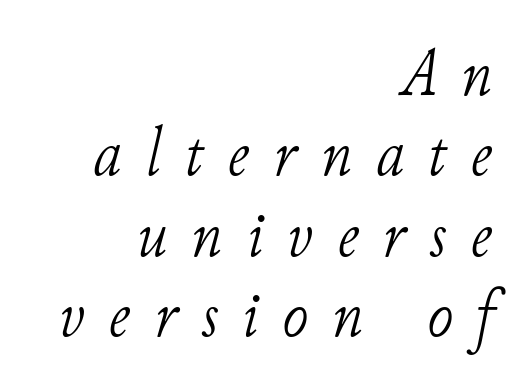
The image shows 70 px light serif type, italic (leaning right); set right-aligned, tight line spacing (1.15x), unusually wide letter spacing (+0.34 em), not underlined; low stroke contrast and a small x-height.
